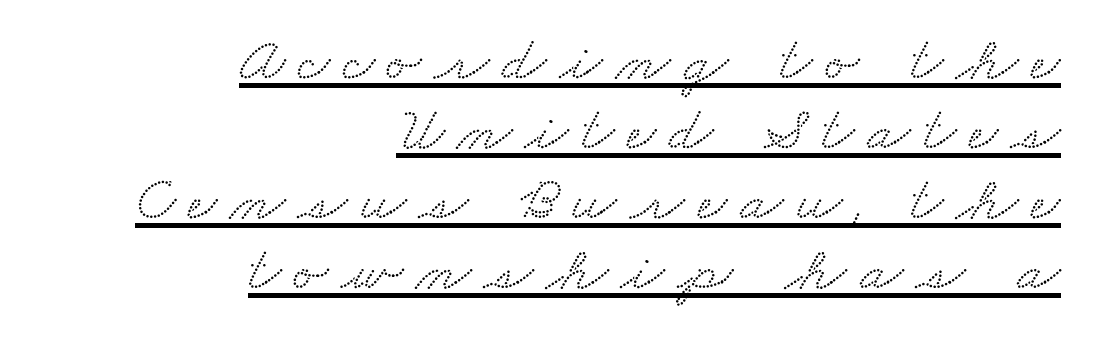
These lines stack with their right ends in a neat column. Emphasis is given by a line drawn under the lettering. A typesetter would call this proportional, since set widths differ per character. This sample uses expanded letter spacing, leaving extra air between glyphs. This sample trades vertical openness for compactness between lines. Examine the stroke ends and you'll spot serifs.
